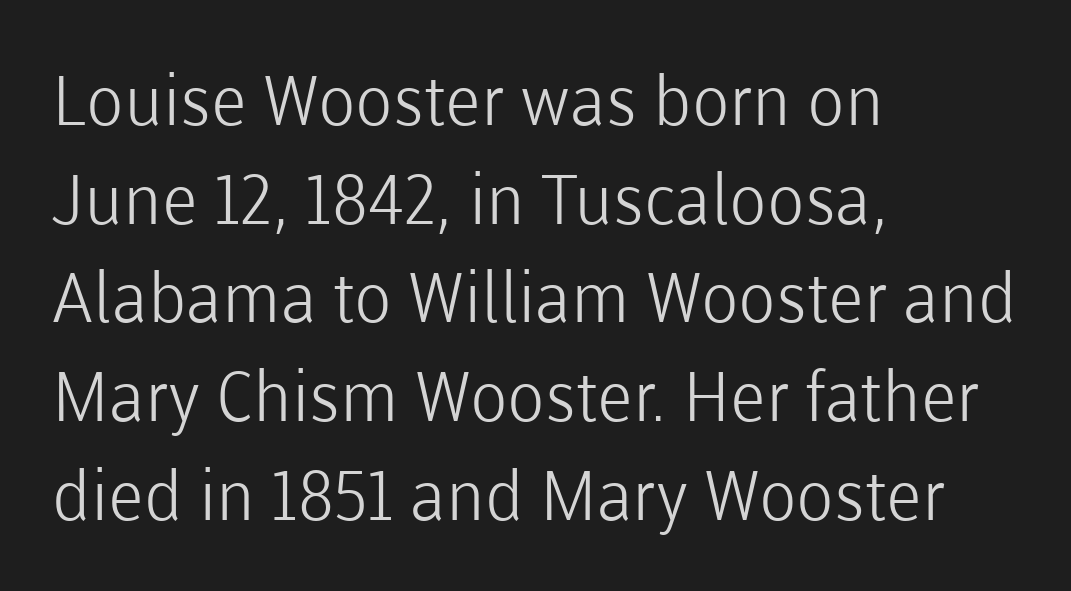
Q: Is the text bold? A: No.
Q: Is the text italic (slanted)? A: No, it is upright.
Q: Is the typeface a serif or a sans-serif typeface? A: Sans-serif.
Q: Is the text underlined? A: No.
Q: How is the paragraph aligned? A: Left-aligned.
Q: Is the spacing between letters normal or unusually wide? A: Normal.
Q: Is the spacing between lines tight, normal or loose? A: Normal.
Q: Width (condensed, normal, or wide)? A: Normal.
Q: Stroke contrast? A: Low.
Q: x-height? A: Medium.
Q: Monospaced? A: No.
